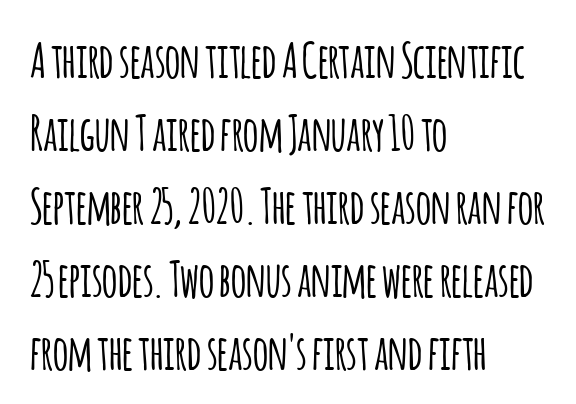
Rendered with straight, roman letterforms. Classification — sans serif. Horizontally, the lines are justified to the leading edge only. Do the characters align in a grid? No, the font is proportional. These lines keep a tight, regular rhythm from letter to letter. Decoration check: the copy has no underline.
